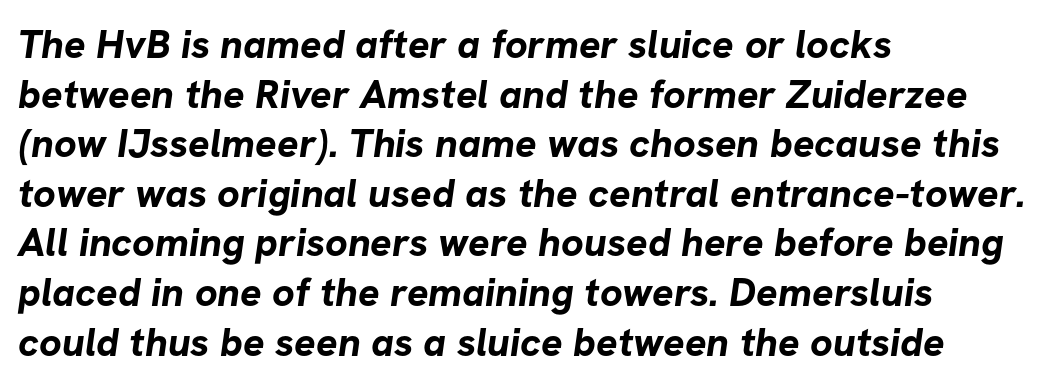
Q: Is the text bold? A: Yes.
Q: Is the typeface a serif or a sans-serif typeface? A: Sans-serif.
Q: Is the text underlined? A: No.
Q: How is the paragraph aligned? A: Left-aligned.
Q: Is the spacing between letters normal or unusually wide? A: Normal.
Q: Width (condensed, normal, or wide)? A: Normal.
Q: Stroke contrast? A: Low.
Q: x-height? A: Medium.
Q: Monospaced? A: No.
